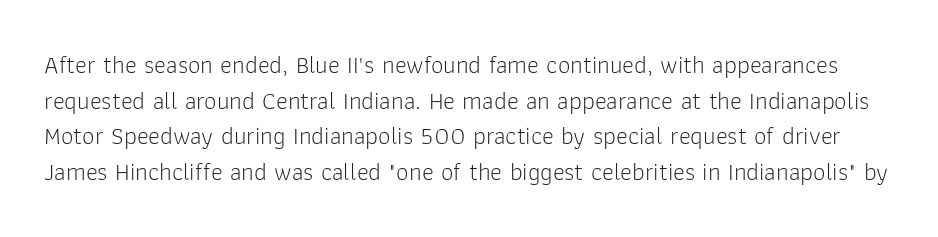
The image shows 25 px text type, upright; set normal line spacing (1.43x), normal letter spacing, not underlined.
